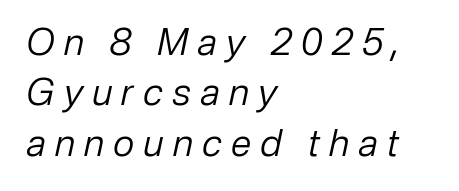
The image shows 37 px regular-weight type, italic (leaning right); set left-aligned, normal line spacing (1.36x), unusually wide letter spacing (+0.25 em), not underlined; low stroke contrast and a medium x-height.
